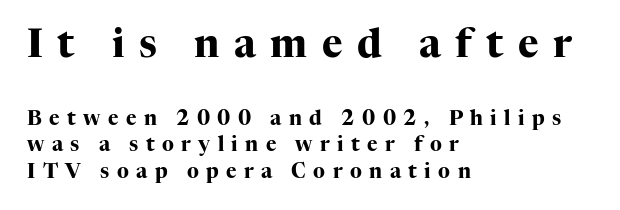
{"serif": "yes", "italic": "no", "bold": "yes", "weight": "heavy", "width": "normal", "stroke_contrast": "high", "x_height": "medium", "monospaced": "no", "underline": "no", "align": "left", "line_spacing": "normal", "line_spacing_ratio": 1.31, "letter_spacing": "wide", "letter_spacing_em": 0.37, "larger_block": "first", "size_ratio": 1.95, "glyph_px": 39}
